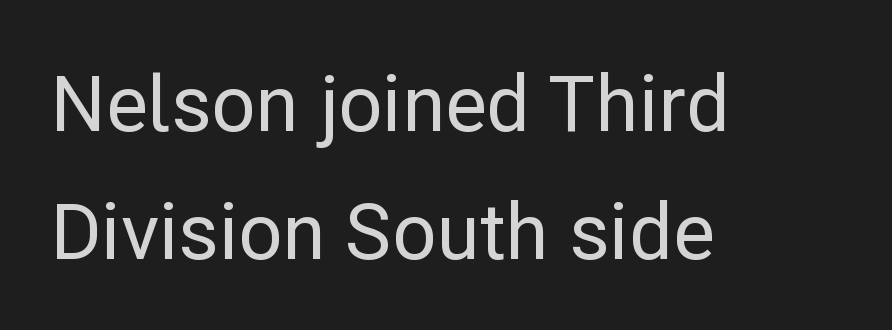
Q: Is the text italic (slanted)? A: No, it is upright.
Q: Is the typeface a serif or a sans-serif typeface? A: Sans-serif.
Q: Is the text underlined? A: No.
Q: How is the paragraph aligned? A: Left-aligned.
Q: Is the spacing between letters normal or unusually wide? A: Normal.
Q: Is the spacing between lines tight, normal or loose? A: Normal.
Q: Width (condensed, normal, or wide)? A: Normal.
Q: Stroke contrast? A: Low.
Q: x-height? A: Medium.
Q: Monospaced? A: No.
